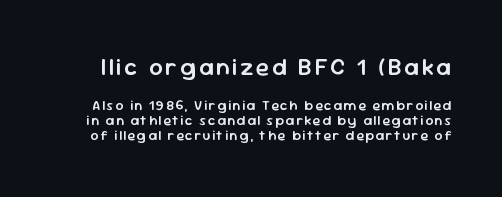
The image shows 24 px text type, upright; set tight line spacing (1.08x), not underlined; the first (top) block is 1.71x larger.
